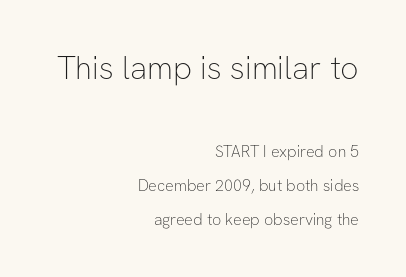
The horizontal fit of the characters is conventional and even. These two chunks differ in scale, with the top chunk taking the larger measure. The lines in this sample share a right terminus and differ only in where they begin. Just letters on the line, the space beneath them empty.
